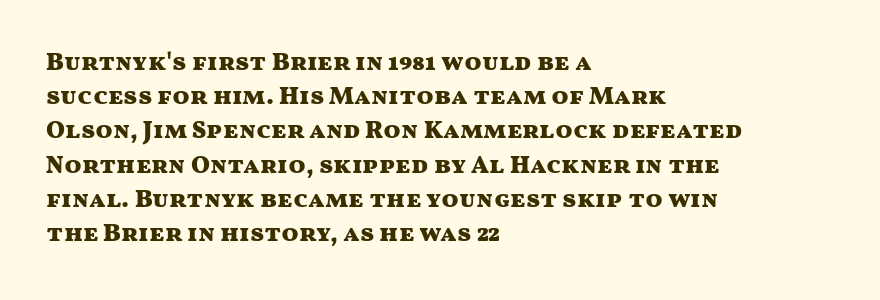
{"italic": "no", "bold": "yes", "underline": "no", "align": "left", "line_spacing": "normal", "line_spacing_ratio": 1.37, "letter_spacing": "normal", "letter_spacing_em": 0.0, "glyph_px": 25}
